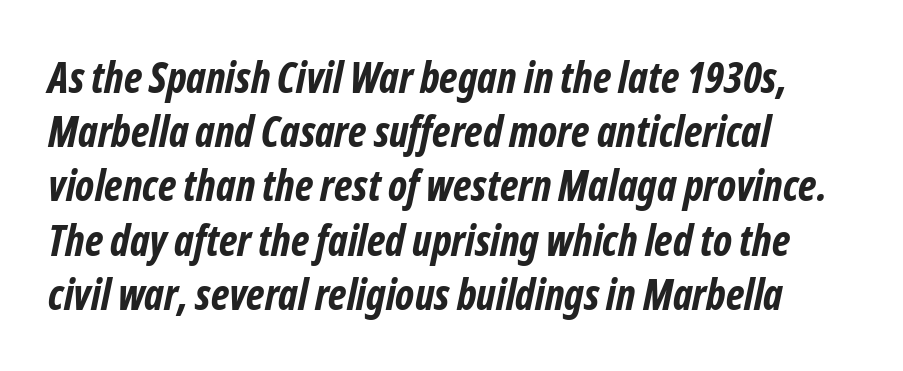
{"serif": "no", "bold": "yes", "weight": "bold", "width": "condensed", "stroke_contrast": "low", "x_height": "medium", "monospaced": "no", "underline": "no", "align": "left", "line_spacing": "normal", "line_spacing_ratio": 1.29, "letter_spacing": "normal", "letter_spacing_em": 0.0, "glyph_px": 42}
